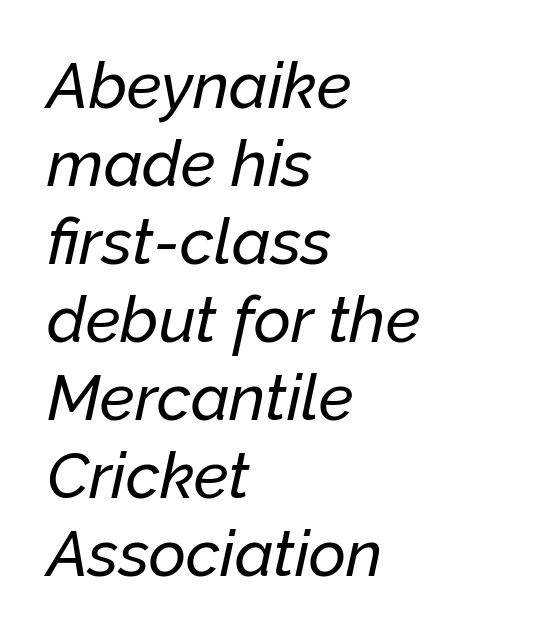
{"italic": "yes", "lean": "right", "slant_degrees": 12, "width": "normal", "stroke_contrast": "low", "x_height": "medium", "monospaced": "no", "underline": "no", "align": "left", "line_spacing_ratio": 1.22, "letter_spacing": "normal", "letter_spacing_em": 0.0, "glyph_px": 64}
